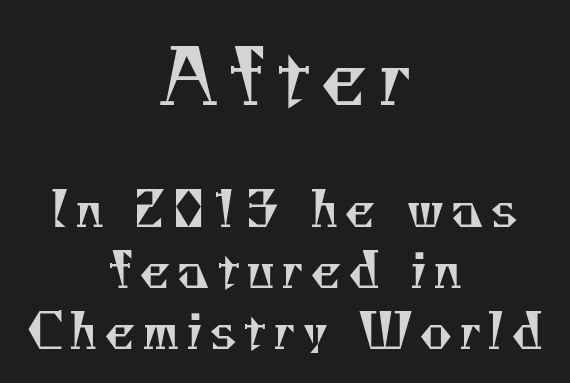
Ink coverage per letter is moderate at most. If you squint, the top block still reads clearly — it's the larger of the two. Looks like regular typesetting: each glyph gets only the width it needs. Unmarked baselines from the first word to the last. Does the copy run flush right? No — it is centered line by line. I'd call this a serif setting — the letters wear small feet.
